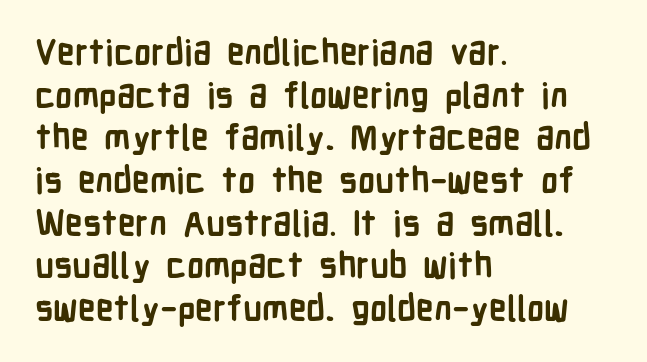
Q: Is the text bold? A: Yes.
Q: Is the text italic (slanted)? A: No, it is upright.
Q: Is the typeface a serif or a sans-serif typeface? A: Sans-serif.
Q: Is the text underlined? A: No.
Q: How is the paragraph aligned? A: Left-aligned.
Q: Is the spacing between letters normal or unusually wide? A: Normal.
Q: Width (condensed, normal, or wide)? A: Condensed.
Q: Stroke contrast? A: Low.
Q: x-height? A: Medium.
Q: Monospaced? A: No.
